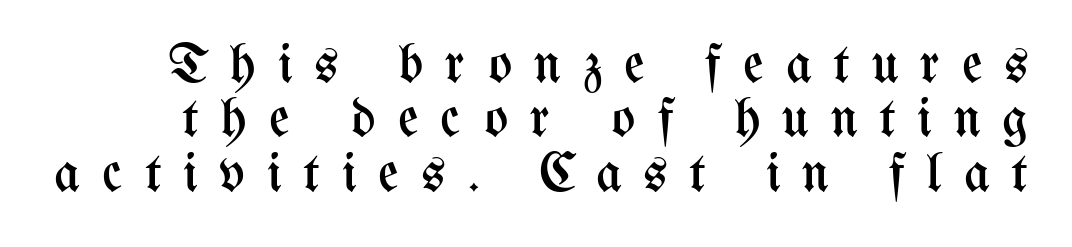
The image shows 56 px regular-weight, condensed type, upright; set tight line spacing (0.97x), unusually wide letter spacing (+0.39 em), not underlined; medium stroke contrast and a medium x-height.
